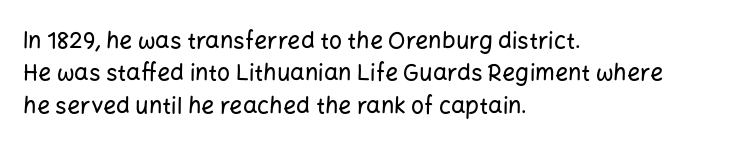
Q: Is the text italic (slanted)? A: No, it is upright.
Q: Is the text underlined? A: No.
Q: How is the paragraph aligned? A: Left-aligned.
Q: Is the spacing between letters normal or unusually wide? A: Normal.
Q: Is the spacing between lines tight, normal or loose? A: Normal.
